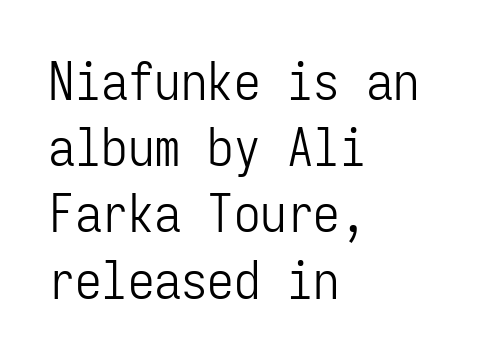
Q: Is the text bold? A: No.
Q: Is the text italic (slanted)? A: No, it is upright.
Q: Is the typeface a serif or a sans-serif typeface? A: Sans-serif.
Q: Is the text underlined? A: No.
Q: How is the paragraph aligned? A: Left-aligned.
Q: Is the spacing between letters normal or unusually wide? A: Normal.
Q: Is the spacing between lines tight, normal or loose? A: Normal.
Q: Width (condensed, normal, or wide)? A: Condensed.
Q: Stroke contrast? A: Low.
Q: x-height? A: Medium.
Q: Monospaced? A: Yes.
